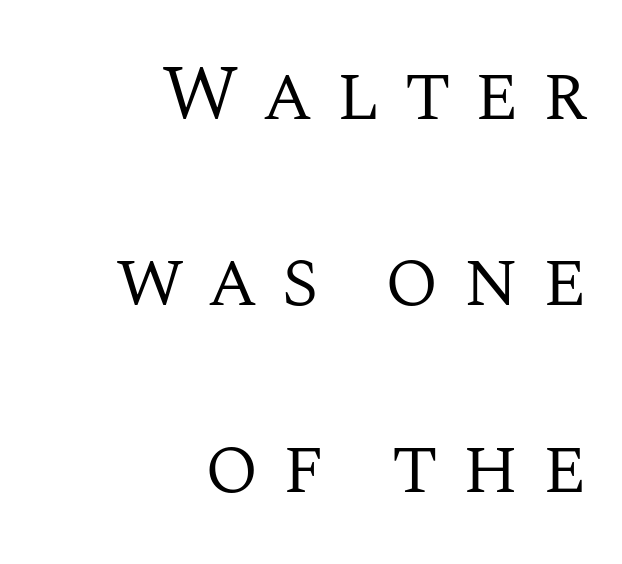
Q: Is the text bold? A: No.
Q: Is the text italic (slanted)? A: No, it is upright.
Q: Is the typeface a serif or a sans-serif typeface? A: Serif.
Q: Is the text underlined? A: No.
Q: How is the paragraph aligned? A: Right-aligned.
Q: Is the spacing between letters normal or unusually wide? A: Unusually wide.
Q: Is the spacing between lines tight, normal or loose? A: Loose.
Q: Width (condensed, normal, or wide)? A: Normal.
Q: Stroke contrast? A: Medium.
Q: x-height? A: Large.
Q: Monospaced? A: No.
